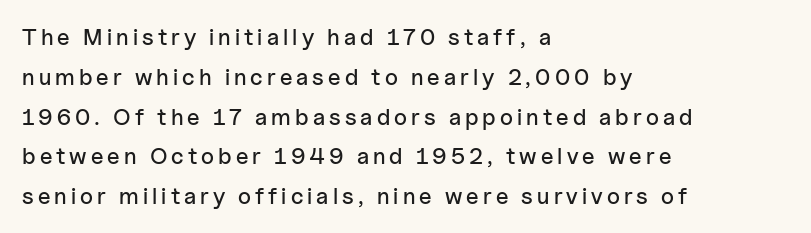
The image shows 23 px text type, upright; set left-aligned, line spacing 1.73x, not underlined.
